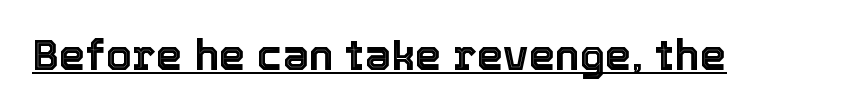
Q: Is the text italic (slanted)? A: No, it is upright.
Q: Is the text underlined? A: Yes.
Q: Is the spacing between letters normal or unusually wide? A: Normal.
Q: Width (condensed, normal, or wide)? A: Normal.
Q: x-height? A: Medium.
Q: Monospaced? A: No.
